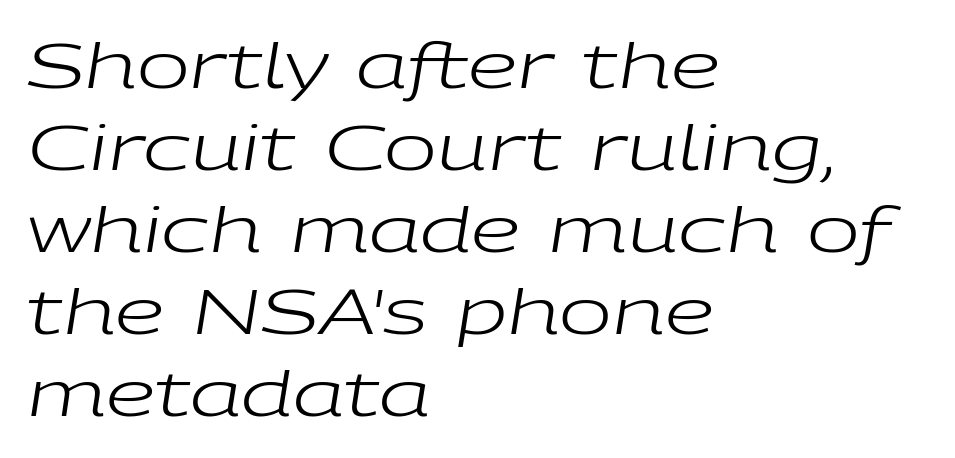
The letters advance in unequal steps, a hallmark of proportional type. Weight class: somewhere from thin through regular. Just letters on the line, the space beneath them empty. Normally led — the rows are evenly, conventionally spaced.
